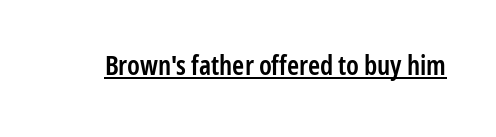
{"italic": "no", "bold": "semi", "underline": "yes", "letter_spacing": "normal", "letter_spacing_em": 0.0, "glyph_px": 27}
